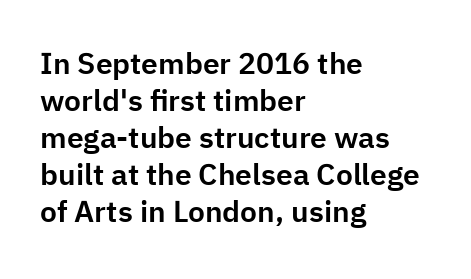
The letters stand upright; this is a roman face. Each word holds together tightly as a unit, with standard inter-letter gaps. The passage shown is typed in a proportional face where columns would drift. The baseline area is clear.
